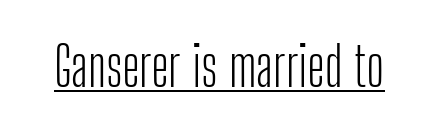
{"serif": "no", "italic": "no", "bold": "no", "weight": "light", "width": "condensed", "stroke_contrast": "low", "x_height": "medium", "monospaced": "no", "underline": "yes", "letter_spacing": "normal", "letter_spacing_em": 0.0, "glyph_px": 54}
